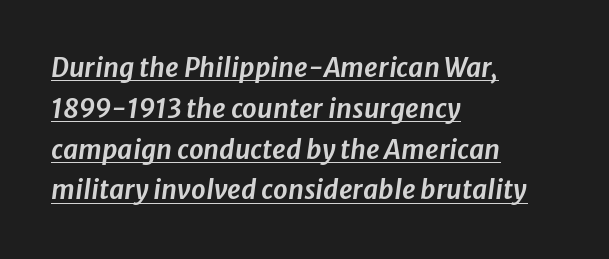
The image shows 26 px text type, italic (leaning right); set left-aligned, normal line spacing (1.57x), normal letter spacing, underlined.
